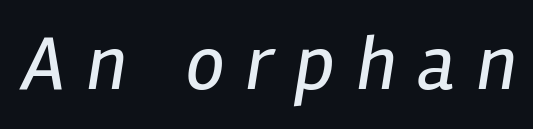
Q: Is the text bold? A: No.
Q: Is the text italic (slanted)? A: Yes, it leans right by about 12 degrees.
Q: Is the text underlined? A: No.
Q: Is the spacing between letters normal or unusually wide? A: Unusually wide.
Q: Width (condensed, normal, or wide)? A: Condensed.
Q: Stroke contrast? A: Low.
Q: x-height? A: Medium.
Q: Monospaced? A: No.
